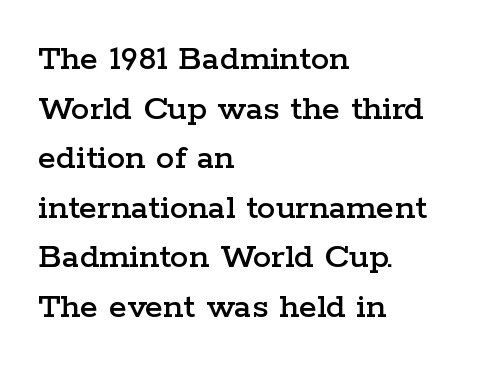
Is this a fixed-width face? No — the glyphs have proportional, varying widths. How would I describe the line gaps? Plain and ordinary. The gaps between neighbouring characters are ordinary and unremarkable. Each letter's strokes conclude with small projecting serifs. Quick note: underline off. When letters stand straight like this, we call the style roman or upright.
